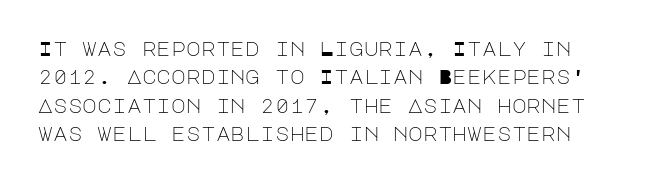
Q: Is the text bold? A: No.
Q: Is the text italic (slanted)? A: No, it is upright.
Q: Is the text underlined? A: No.
Q: Is the spacing between letters normal or unusually wide? A: Normal.
Q: Is the spacing between lines tight, normal or loose? A: Normal.
